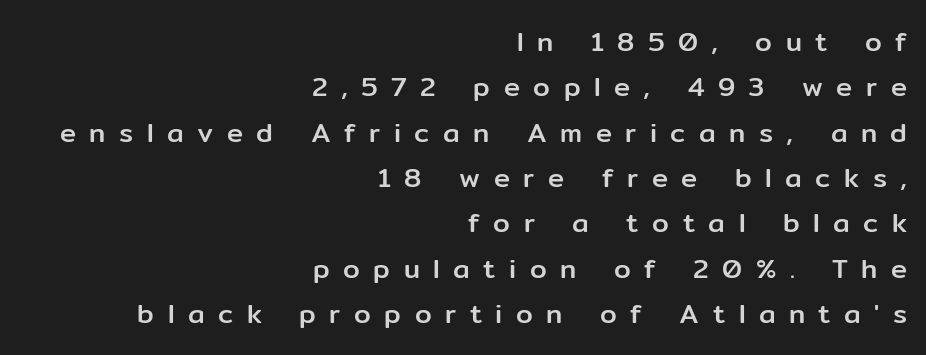
Q: Is the text italic (slanted)? A: No, it is upright.
Q: Is the text underlined? A: No.
Q: How is the paragraph aligned? A: Right-aligned.
Q: Is the spacing between letters normal or unusually wide? A: Unusually wide.
Q: Is the spacing between lines tight, normal or loose? A: Normal.
